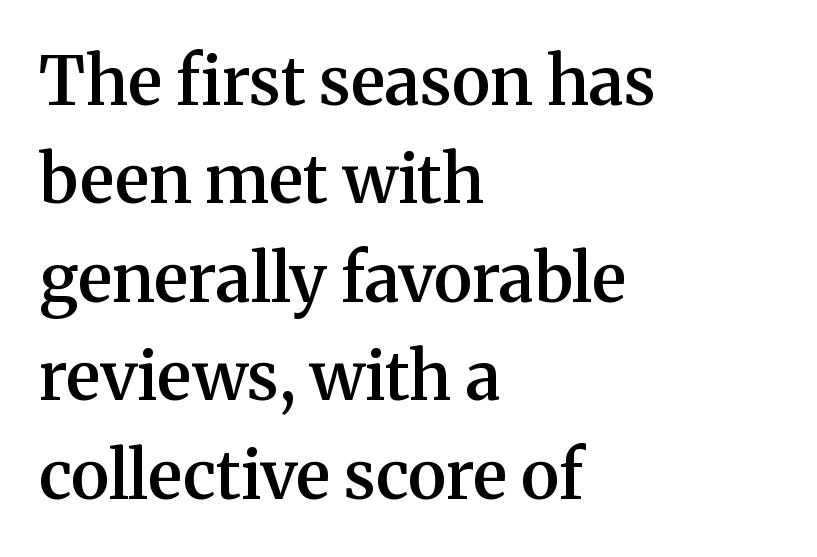
Check the space under the baseline: it is left empty. Tracking here is standard; glyphs follow each other at the usual distance. This is the regular roman posture of the typeface. Notice how descenders clear the ascenders below comfortably — that's standard leading.
